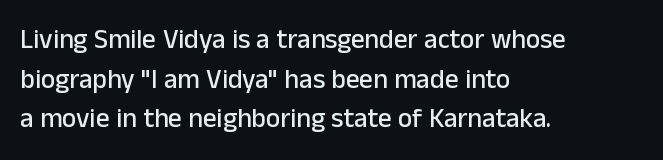
Q: Is the text italic (slanted)? A: No, it is upright.
Q: Is the text underlined? A: No.
Q: How is the paragraph aligned? A: Left-aligned.
Q: Is the spacing between letters normal or unusually wide? A: Normal.
Q: Is the spacing between lines tight, normal or loose? A: Normal.
